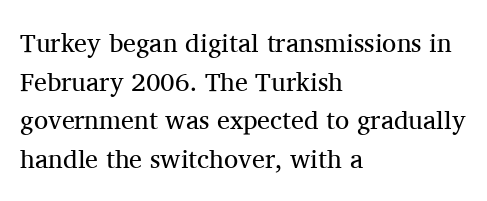
Posture: vertical. The weight tops out at a normal text grade. Words appear dense and cohesive because spacing is normal. If you drew a ruler down the left edge, every line would touch it. Line spacing here is normal. Underline: absent.
